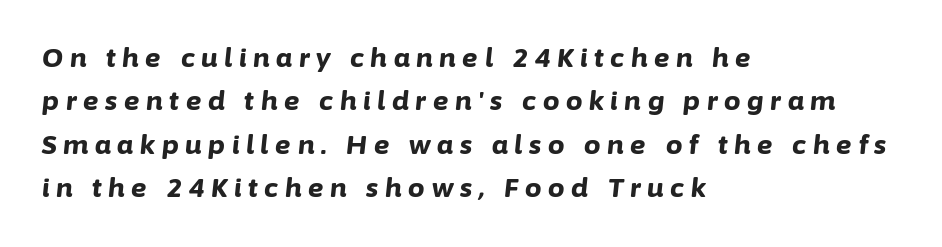
The image shows 26 px bold type, italic (leaning right); set left-aligned, normal line spacing (1.67x), unusually wide letter spacing (+0.26 em), not underlined.
